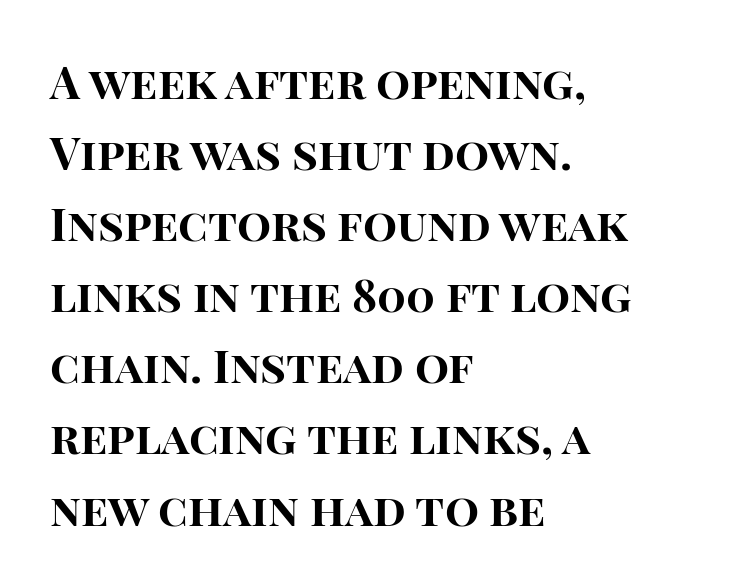
Q: Is the text bold? A: Yes.
Q: Is the text italic (slanted)? A: No, it is upright.
Q: Is the typeface a serif or a sans-serif typeface? A: Sans-serif.
Q: Is the text underlined? A: No.
Q: How is the paragraph aligned? A: Left-aligned.
Q: Is the spacing between letters normal or unusually wide? A: Normal.
Q: Is the spacing between lines tight, normal or loose? A: Normal.
Q: Width (condensed, normal, or wide)? A: Normal.
Q: Stroke contrast? A: High.
Q: x-height? A: Large.
Q: Monospaced? A: No.
